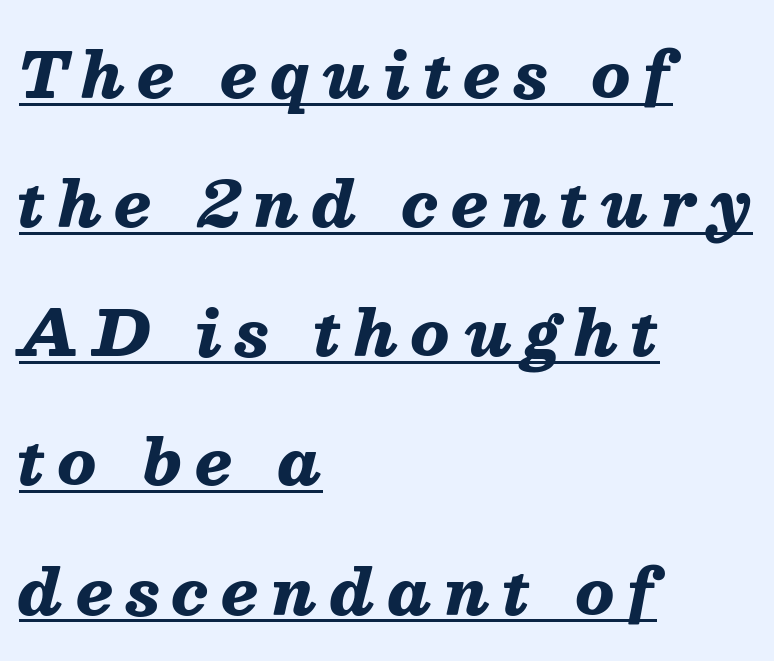
{"italic": "yes", "lean": "right", "slant_degrees": 13, "bold": "yes", "weight": "heavy", "width": "normal", "stroke_contrast": "medium", "x_height": "medium", "monospaced": "no", "underline": "yes", "align": "left", "line_spacing": "loose", "line_spacing_ratio": 2.05, "letter_spacing": "wide", "letter_spacing_em": 0.21, "glyph_px": 63}
